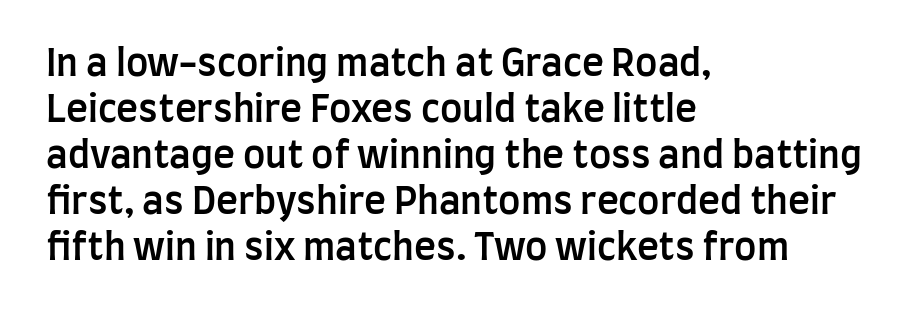
{"serif": "no", "italic": "no", "bold": "semi", "weight": "semibold", "width": "condensed", "stroke_contrast": "low", "x_height": "large", "monospaced": "no", "underline": "no", "align": "left", "line_spacing_ratio": 1.24, "letter_spacing": "normal", "letter_spacing_em": 0.0, "glyph_px": 37}
